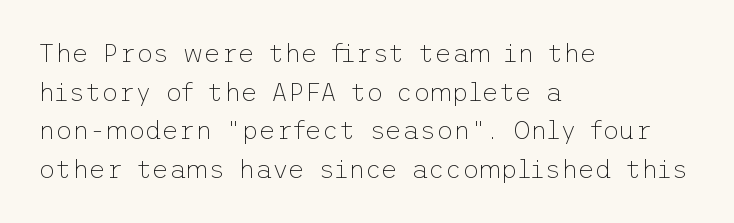
The image shows 26 px text type, upright; set left-aligned, normal line spacing (1.49x), normal letter spacing, not underlined.
